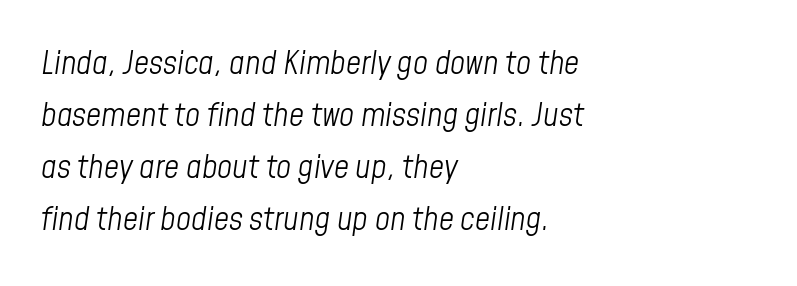
The rag falls on the right side of this text block. Normally led — the rows are evenly, conventionally spaced. If you drew a line through each stem, it would be angled. A clean baseline with only descenders dipping below it. The font is comparable to plain body text, perhaps lighter. The tracking reads as untouched default to a designer's eye.
